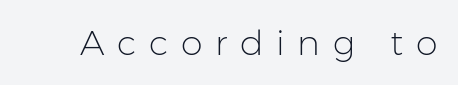
The image shows 35 px light sans-serif type, upright; set unusually wide letter spacing (+0.36 em), not underlined; low stroke contrast and a medium x-height.
